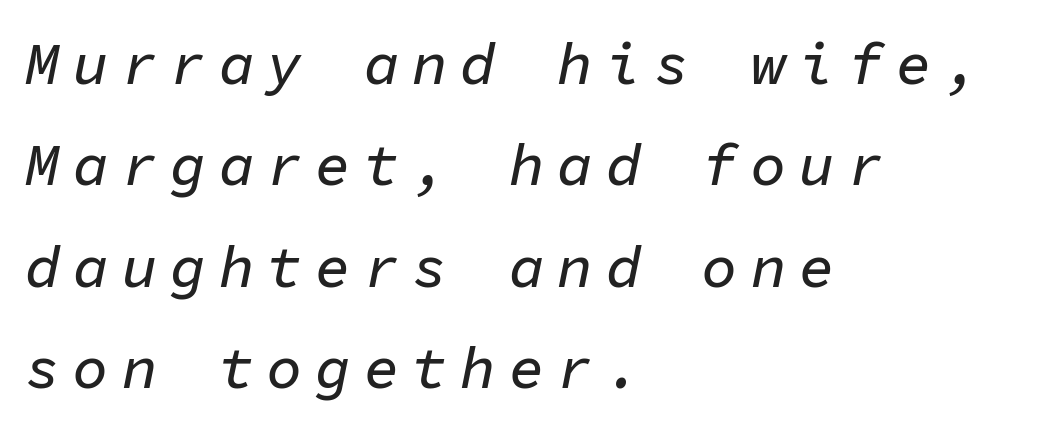
The image shows 59 px text type, italic (leaning right), monospaced; set left-aligned, line spacing 1.72x, unusually wide letter spacing (+0.22 em), not underlined; low stroke contrast and a medium x-height.
